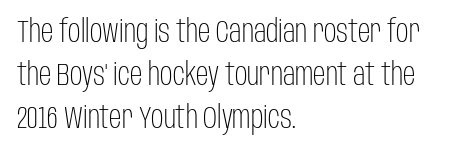
Caption: standard tracking, unaltered. A typesetter would call this leading conventional body-copy spacing. The font sits on the lighter half of the weight spectrum, regular included. Does the copy run flush right? No — it runs flush left.
